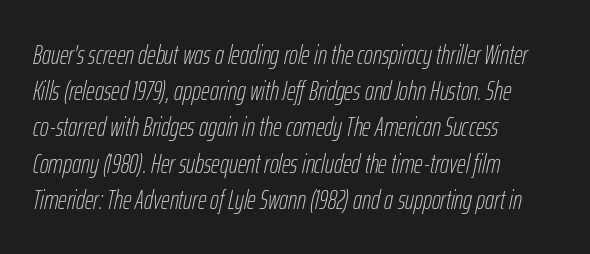
Q: Is the text bold? A: No.
Q: Is the text italic (slanted)? A: Yes, it leans right by about 12 degrees.
Q: Is the text underlined? A: No.
Q: How is the paragraph aligned? A: Left-aligned.
Q: Is the spacing between letters normal or unusually wide? A: Normal.
Q: Is the spacing between lines tight, normal or loose? A: Normal.
